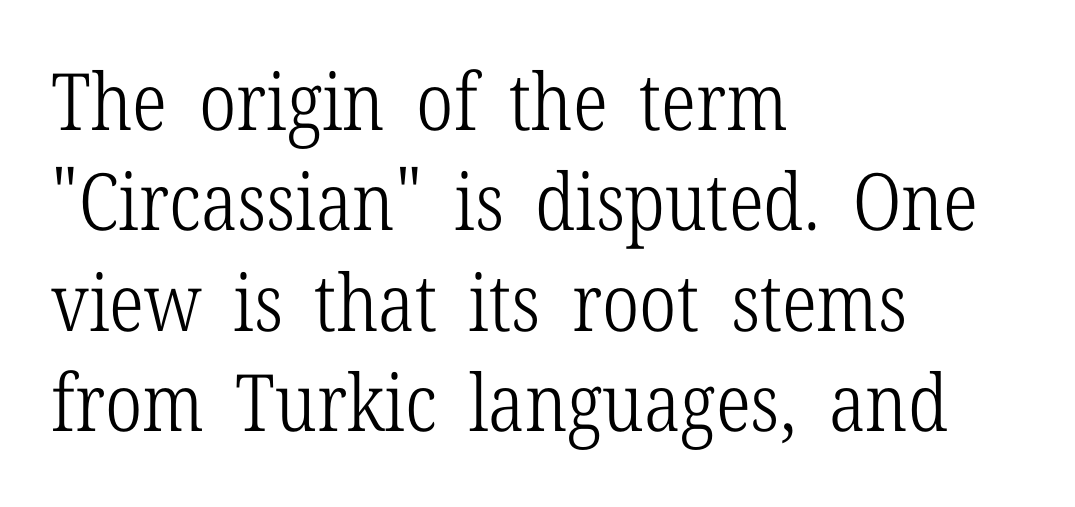
Q: Is the text bold? A: No.
Q: Is the text italic (slanted)? A: No, it is upright.
Q: Is the typeface a serif or a sans-serif typeface? A: Serif.
Q: Is the text underlined? A: No.
Q: How is the paragraph aligned? A: Left-aligned.
Q: Is the spacing between letters normal or unusually wide? A: Normal.
Q: Is the spacing between lines tight, normal or loose? A: Normal.
Q: Width (condensed, normal, or wide)? A: Condensed.
Q: Stroke contrast? A: Low.
Q: x-height? A: Medium.
Q: Monospaced? A: No.
